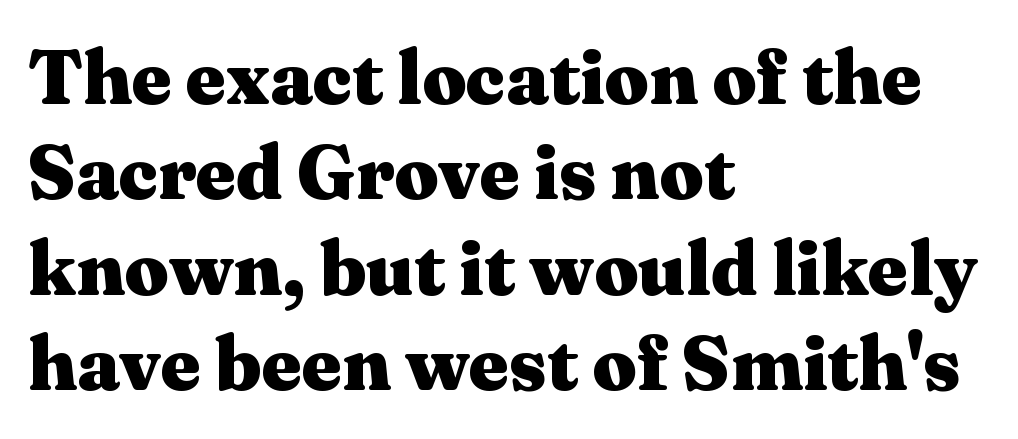
The image shows 77 px heavy, wide serif type, upright; set left-aligned, line spacing 1.24x, normal letter spacing, not underlined; medium stroke contrast and a medium x-height.
